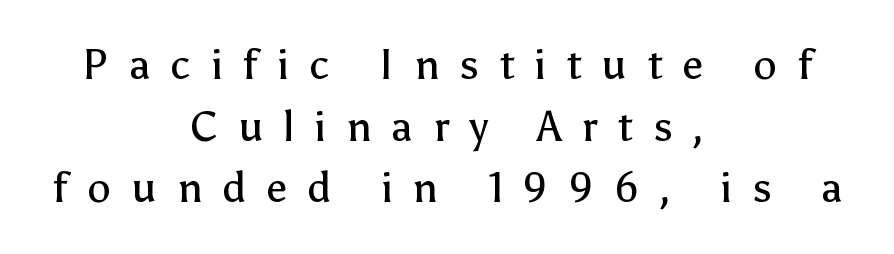
{"serif": "no", "italic": "no", "bold": "no", "weight": "regular", "width": "normal", "stroke_contrast": "low", "x_height": "medium", "monospaced": "no", "underline": "no", "align": "center", "line_spacing": "normal", "line_spacing_ratio": 1.47, "letter_spacing": "wide", "letter_spacing_em": 0.48, "glyph_px": 42}
